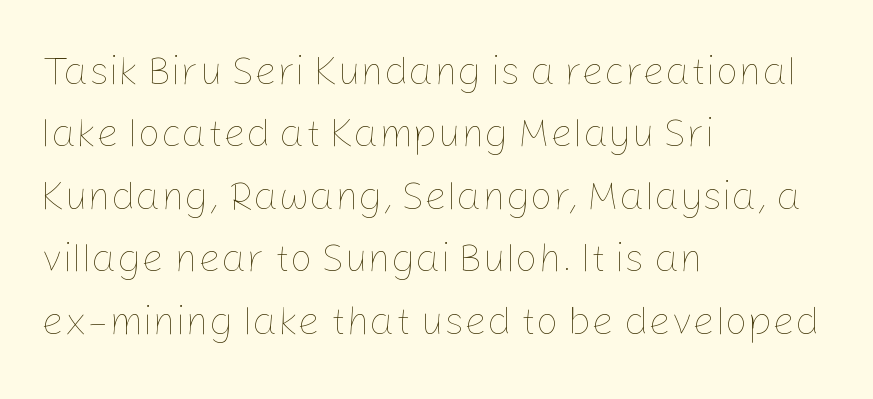
If you drew a ruler down the left edge, every line would touch it. Words appear dense and cohesive because spacing is normal. Only glyphs here, with clear space below each row. Is the stroke heavy? The answer is a plain regular-or-lighter. Ascenders rise straight up at ninety degrees.
